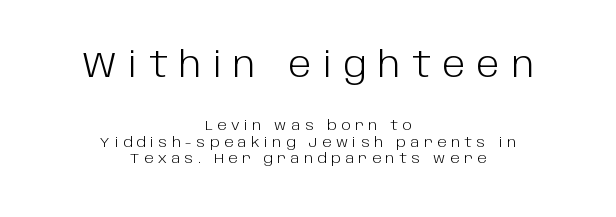
{"serif": "no", "italic": "no", "bold": "no", "weight": "light", "width": "normal", "stroke_contrast": "low", "x_height": "large", "monospaced": "no", "underline": "no", "align": "center", "line_spacing_ratio": 1.18, "letter_spacing": "wide", "letter_spacing_em": 0.33, "larger_block": "first", "size_ratio": 2.5, "glyph_px": 35}
